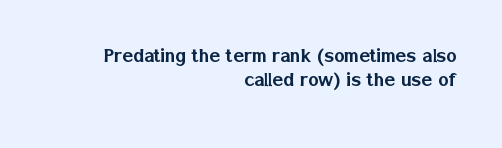
{"italic": "no", "underline": "no", "align": "right", "line_spacing": "tight", "line_spacing_ratio": 1.11, "letter_spacing": "normal", "letter_spacing_em": 0.0, "glyph_px": 22}
